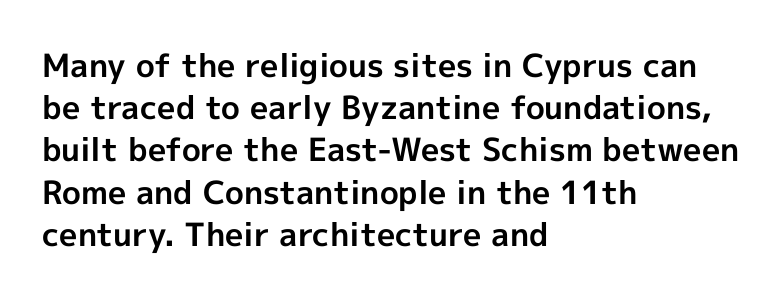
{"serif": "no", "italic": "no", "bold": "yes", "weight": "bold", "width": "normal", "x_height": "medium", "monospaced": "no", "underline": "no", "align": "left", "line_spacing": "normal", "line_spacing_ratio": 1.32, "letter_spacing": "normal", "letter_spacing_em": 0.0, "glyph_px": 32}
